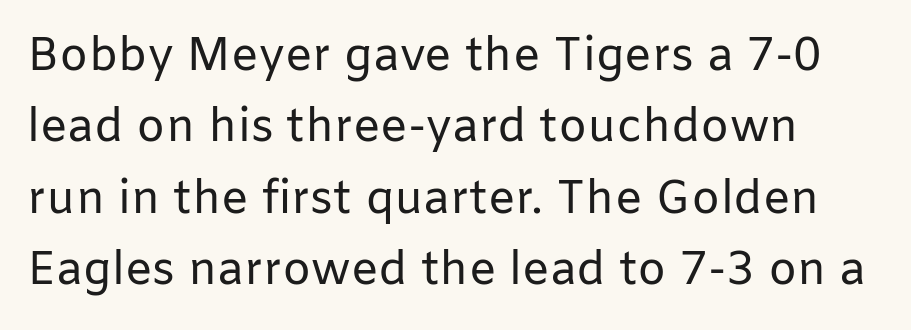
Does the type have serifs? No, each stem ends abruptly. You could call the tracking neutral — neither tight nor loose. Weight class: somewhere from thin through regular. These lines were composed using upright roman letters. Spacing verdict: proportional, widths tailored to each character. Each row of text sits above clean, open space.
